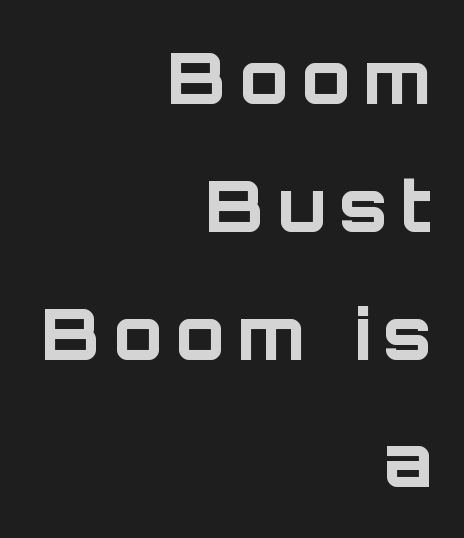
Q: Is the text bold? A: Yes.
Q: Is the text italic (slanted)? A: No, it is upright.
Q: Is the typeface a serif or a sans-serif typeface? A: Sans-serif.
Q: Is the text underlined? A: No.
Q: How is the paragraph aligned? A: Right-aligned.
Q: Width (condensed, normal, or wide)? A: Normal.
Q: Stroke contrast? A: Low.
Q: x-height? A: Large.
Q: Monospaced? A: No.
